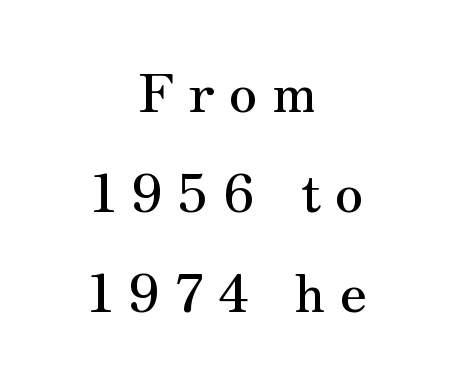
{"serif": "yes", "italic": "no", "width": "normal", "stroke_contrast": "medium", "x_height": "small", "monospaced": "no", "underline": "no", "align": "center", "line_spacing_ratio": 1.89, "letter_spacing": "wide", "letter_spacing_em": 0.28, "glyph_px": 53}
